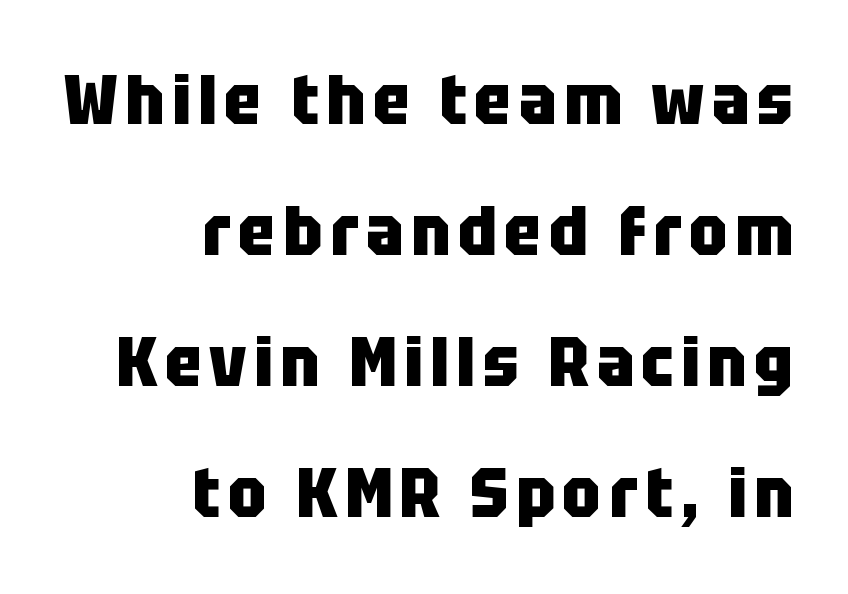
{"serif": "no", "italic": "no", "bold": "yes", "weight": "heavy", "width": "condensed", "stroke_contrast": "low", "x_height": "large", "monospaced": "no", "underline": "no", "align": "right", "line_spacing": "loose", "line_spacing_ratio": 1.9, "glyph_px": 69}
